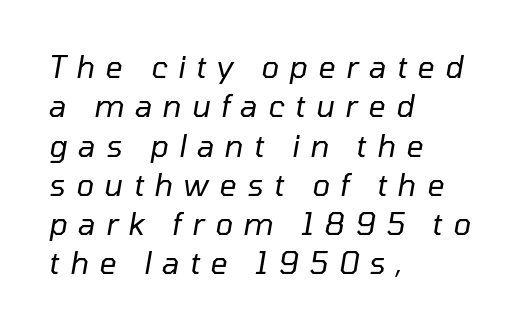
Q: Is the text bold? A: No.
Q: Is the text italic (slanted)? A: Yes, it leans right by about 10 degrees.
Q: Is the text underlined? A: No.
Q: How is the paragraph aligned? A: Left-aligned.
Q: Is the spacing between letters normal or unusually wide? A: Unusually wide.
Q: Is the spacing between lines tight, normal or loose? A: Normal.
Q: Width (condensed, normal, or wide)? A: Normal.
Q: Stroke contrast? A: Low.
Q: x-height? A: Medium.
Q: Monospaced? A: No.
